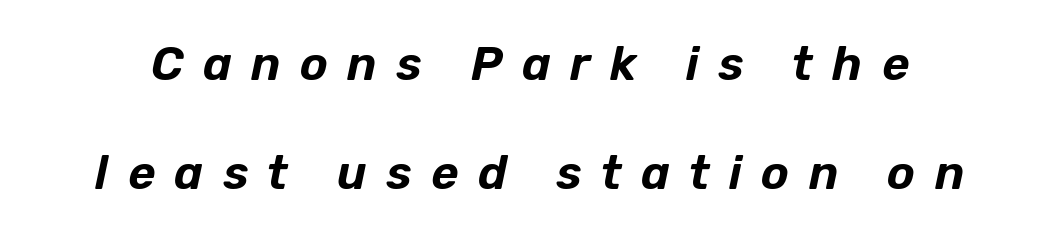
The axis of the letterforms is tilted away from vertical. Whoever set this chose breathing room over compactness in the vertical rhythm. The face used here is rendered with a markedly widened letterfit. Think of a printed novel: that variable character pitch is what you see here. Descenders are the only things crossing below the line.
